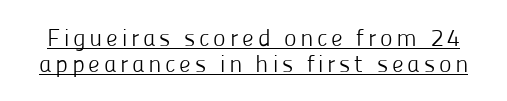
{"italic": "no", "bold": "no", "underline": "yes", "line_spacing": "tight", "line_spacing_ratio": 1.08, "glyph_px": 24}
